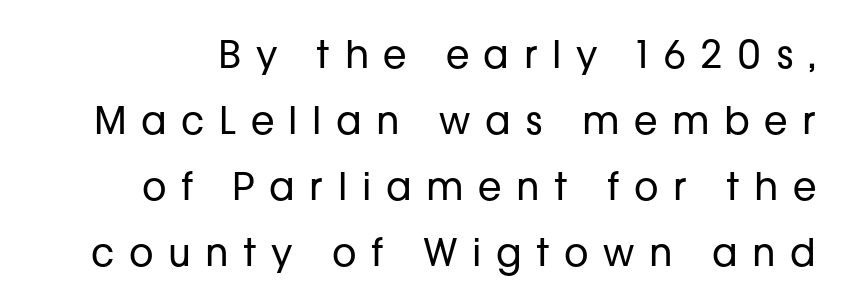
The image shows 38 px regular-weight sans-serif type, upright; set line spacing 1.74x, unusually wide letter spacing (+0.38 em), not underlined; low stroke contrast and a medium x-height.
